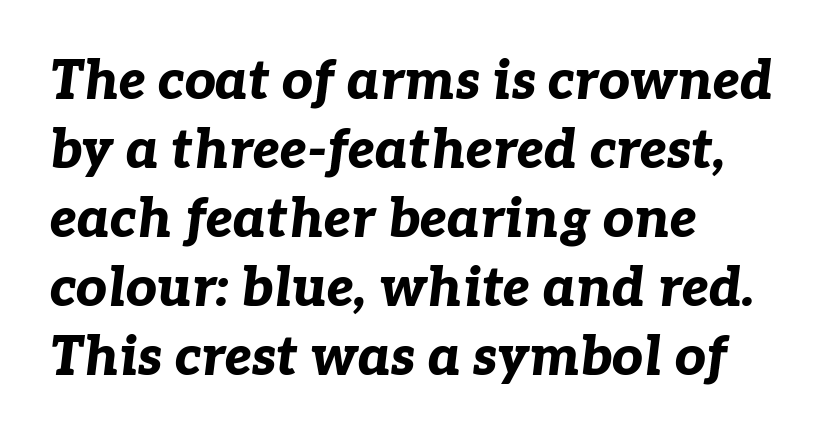
Q: Is the text bold? A: Yes.
Q: Is the text italic (slanted)? A: Yes, it leans right by about 7 degrees.
Q: Is the text underlined? A: No.
Q: How is the paragraph aligned? A: Left-aligned.
Q: Is the spacing between letters normal or unusually wide? A: Normal.
Q: Is the spacing between lines tight, normal or loose? A: Normal.
Q: Width (condensed, normal, or wide)? A: Normal.
Q: Stroke contrast? A: Low.
Q: x-height? A: Medium.
Q: Monospaced? A: No.
